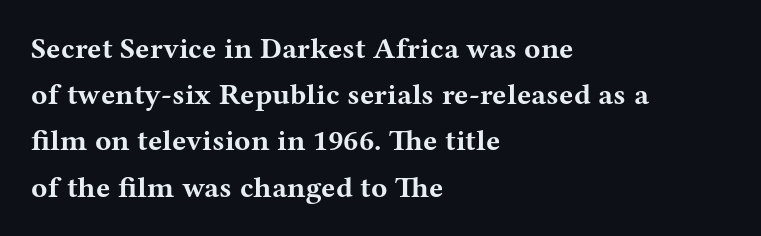
The image shows 30 px bold, wide serif type, upright; set left-aligned, normal line spacing (1.54x), normal letter spacing, not underlined; medium stroke contrast and a medium x-height.
